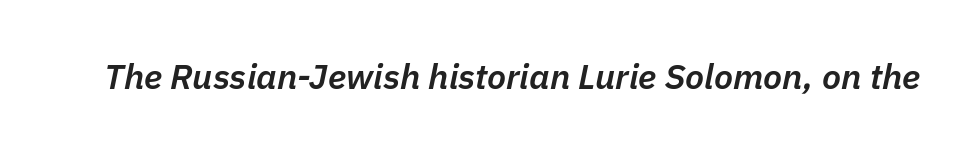
Slightly chunky letters — semibold, I'd say, not full bold. Italic? Definitely — the glyphs are oblique. Note the varied advance widths — an 'i' is clearly narrower than an 'm'. Nothing unusual about the tracking: characters are spaced as the font intends. Has an underline been added? It has not.
